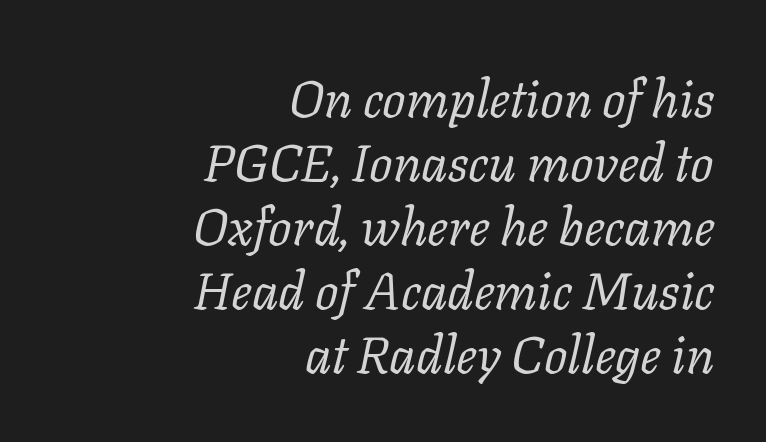
Compared with a flush-left layout, this one pins lines to the opposite, right side. The axis of the letterforms is tilted away from vertical. Compared with typical body copy, the letter spacing here is the same. This is serif lettering, the kind often seen in printed books. Stems and bowls with no extra thickness — not bold.
